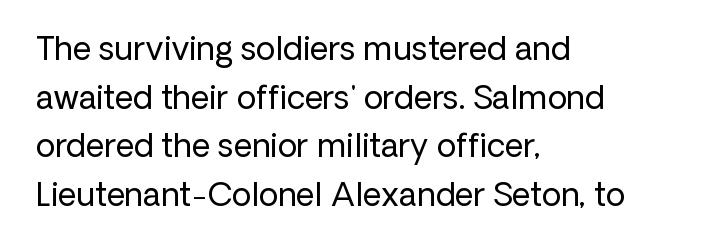
{"serif": "no", "italic": "no", "bold": "no", "weight": "regular", "width": "normal", "stroke_contrast": "low", "x_height": "medium", "monospaced": "no", "underline": "no", "align": "left", "line_spacing": "normal", "line_spacing_ratio": 1.52, "letter_spacing": "normal", "letter_spacing_em": 0.0, "glyph_px": 32}
